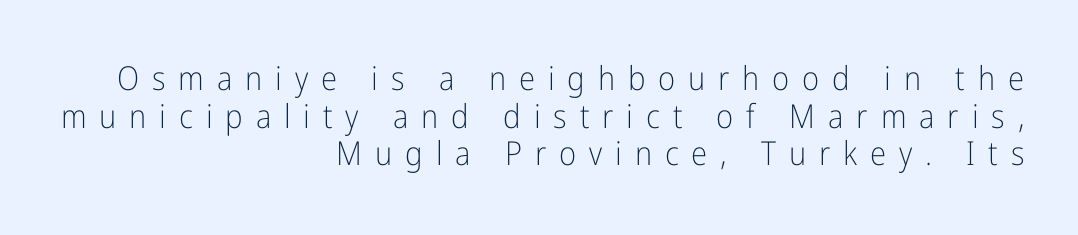
{"serif": "no", "italic": "no", "bold": "no", "weight": "light", "width": "condensed", "stroke_contrast": "low", "x_height": "medium", "monospaced": "no", "underline": "no", "align": "right", "line_spacing": "tight", "line_spacing_ratio": 1.14, "letter_spacing": "wide", "letter_spacing_em": 0.39, "glyph_px": 33}
